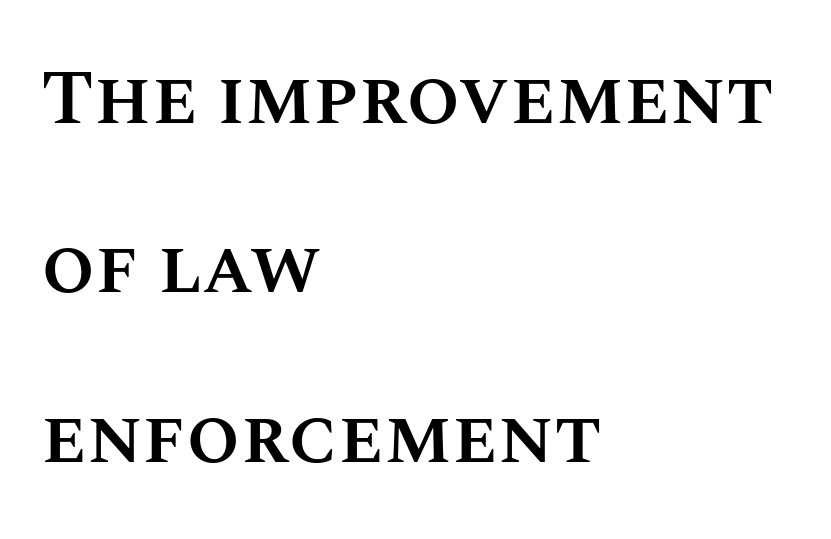
The image shows 77 px semibold type, upright; set left-aligned, loose line spacing (2.2x), normal letter spacing, not underlined; medium stroke contrast and a large x-height.
